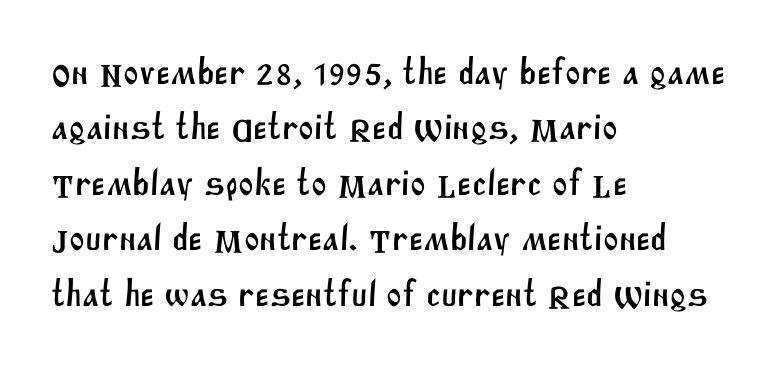
The paragraph has a hard left edge and a soft right edge. Leading matches the norm, producing a regular column. Words appear dense and cohesive because spacing is normal. You could not count columns in this text — the font is proportionally spaced.
